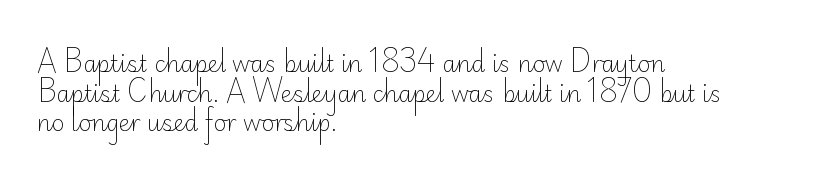
The image shows 22 px text type, upright; set left-aligned, normal line spacing (1.35x), normal letter spacing, not underlined.
